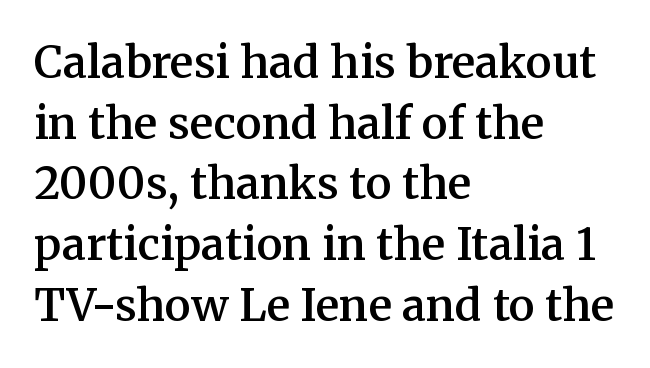
The image shows 44 px semibold serif type, upright; set left-aligned, normal line spacing (1.38x), normal letter spacing, not underlined; medium stroke contrast and a medium x-height.
